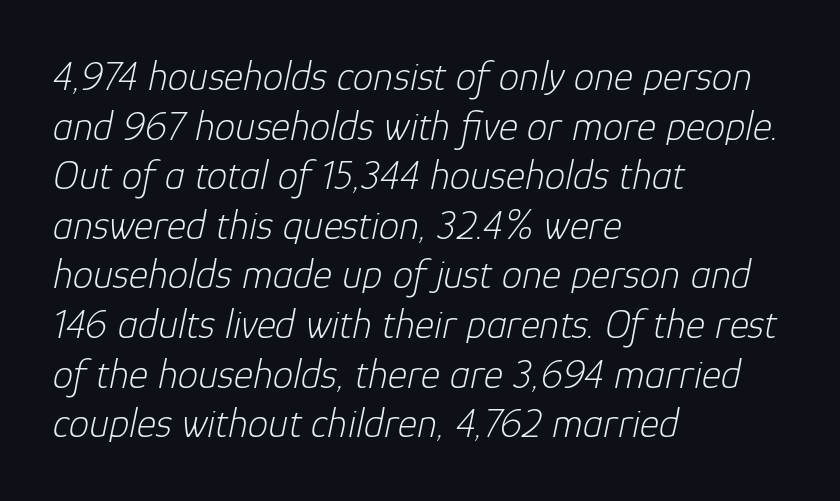
The image shows 41 px light type, italic (leaning right); set left-aligned, line spacing 1.21x, normal letter spacing, not underlined; low stroke contrast and a medium x-height.
